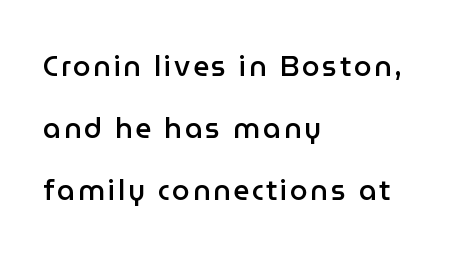
Q: Is the text bold? A: Semi-bold.
Q: Is the text italic (slanted)? A: No, it is upright.
Q: Is the typeface a serif or a sans-serif typeface? A: Sans-serif.
Q: Is the text underlined? A: No.
Q: How is the paragraph aligned? A: Left-aligned.
Q: Is the spacing between lines tight, normal or loose? A: Loose.
Q: Width (condensed, normal, or wide)? A: Normal.
Q: Stroke contrast? A: Low.
Q: x-height? A: Medium.
Q: Monospaced? A: No.
